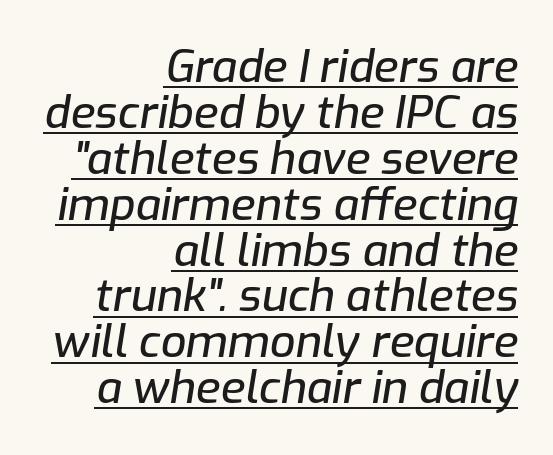
The image shows 45 px text type, italic (leaning right); set right-aligned, tight line spacing (1.02x), normal letter spacing, underlined; low stroke contrast and a medium x-height.
